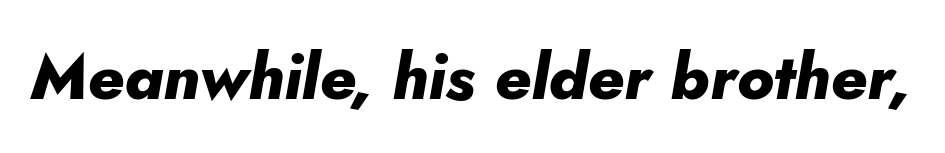
Q: Is the text bold? A: Yes.
Q: Is the text italic (slanted)? A: Yes, it leans right by about 5 degrees.
Q: Is the text underlined? A: No.
Q: Is the spacing between letters normal or unusually wide? A: Normal.
Q: Width (condensed, normal, or wide)? A: Normal.
Q: Stroke contrast? A: Low.
Q: x-height? A: Small.
Q: Monospaced? A: No.
